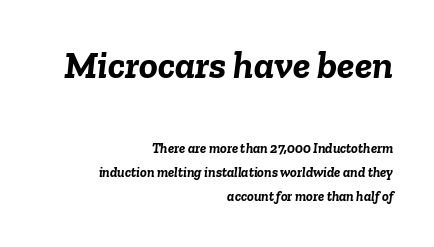
Q: Is the text bold? A: Yes.
Q: Is the text italic (slanted)? A: Yes, it leans right by about 6 degrees.
Q: Is the text underlined? A: No.
Q: How is the paragraph aligned? A: Right-aligned.
Q: Is the spacing between letters normal or unusually wide? A: Normal.
Q: Which block of text is set in a larger size, the first (top) or the second (bottom)? A: The first (top) one.
Q: Width (condensed, normal, or wide)? A: Normal.
Q: Stroke contrast? A: Low.
Q: x-height? A: Medium.
Q: Monospaced? A: No.
